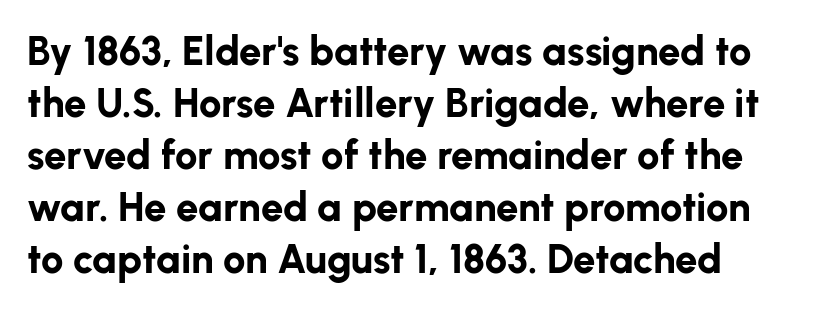
Q: Is the text bold? A: Yes.
Q: Is the text italic (slanted)? A: No, it is upright.
Q: Is the typeface a serif or a sans-serif typeface? A: Sans-serif.
Q: Is the text underlined? A: No.
Q: Is the spacing between letters normal or unusually wide? A: Normal.
Q: Is the spacing between lines tight, normal or loose? A: Normal.
Q: Width (condensed, normal, or wide)? A: Normal.
Q: Stroke contrast? A: Low.
Q: x-height? A: Medium.
Q: Monospaced? A: No.
